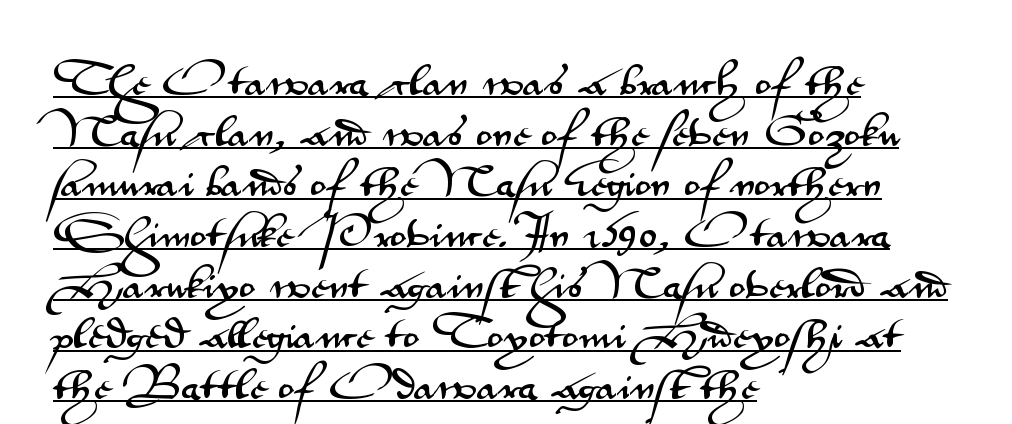
Nobody touched the tracking dial on this one. The font family rendered here belongs to the sans-serif group. Underlined type. The space between consecutive lines is moderate. A typesetter would call this proportional, since set widths differ per character.
